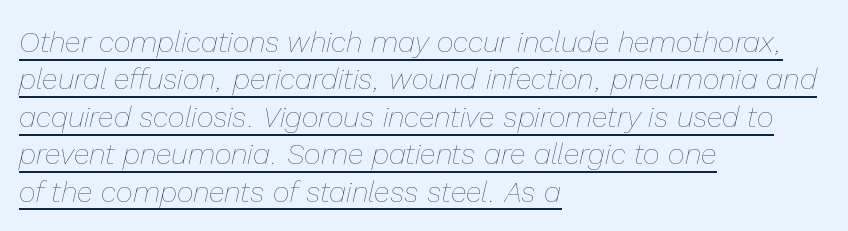
Q: Is the text bold? A: No.
Q: Is the text italic (slanted)? A: Yes, it leans right by about 13 degrees.
Q: Is the text underlined? A: Yes.
Q: How is the paragraph aligned? A: Left-aligned.
Q: Is the spacing between letters normal or unusually wide? A: Normal.
Q: Is the spacing between lines tight, normal or loose? A: Normal.
Q: Width (condensed, normal, or wide)? A: Normal.
Q: Stroke contrast? A: Low.
Q: x-height? A: Medium.
Q: Monospaced? A: No.
